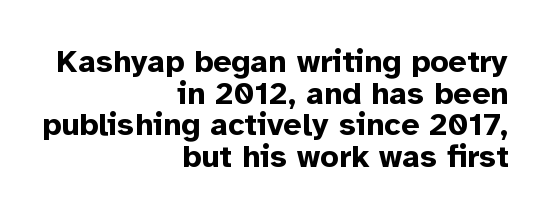
The image shows 32 px bold sans-serif type, upright; set right-aligned, tight line spacing (0.99x), normal letter spacing, not underlined; low stroke contrast and a medium x-height.
